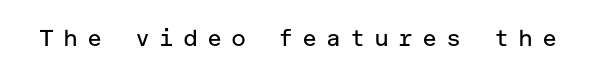
{"italic": "no", "bold": "no", "underline": "no", "letter_spacing": "wide", "letter_spacing_em": 0.38, "glyph_px": 23}
